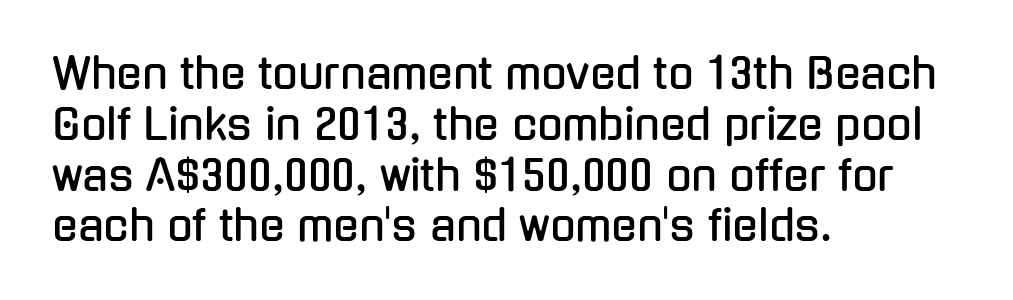
{"serif": "no", "italic": "no", "width": "condensed", "stroke_contrast": "low", "x_height": "medium", "monospaced": "no", "underline": "no", "align": "left", "line_spacing_ratio": 1.21, "letter_spacing": "normal", "letter_spacing_em": 0.0, "glyph_px": 42}
